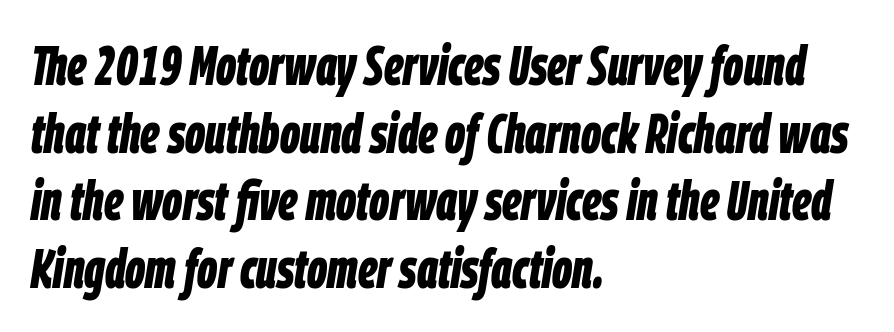
{"italic": "yes", "lean": "right", "slant_degrees": 9, "bold": "yes", "weight": "bold", "width": "condensed", "stroke_contrast": "low", "x_height": "large", "monospaced": "no", "underline": "no", "align": "left", "line_spacing_ratio": 1.23, "letter_spacing": "normal", "letter_spacing_em": 0.0, "glyph_px": 55}
